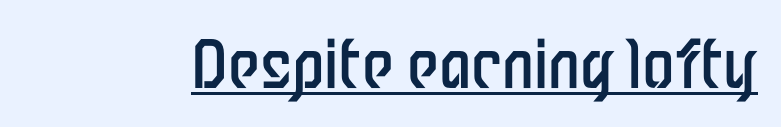
Weight class: somewhere from thin through regular. Varying glyph widths throughout — classic text-font behaviour. Style check: upright. The words here are underlined.
